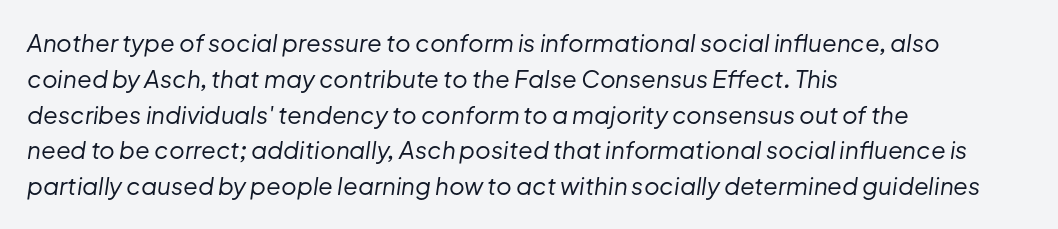
In terms of leading, this rendering sits right in the middle. Notice how the stems are inclined rather than vertical — that's the hallmark of italics. The strokes carry an ordinary text weight at most. Each word holds together tightly as a unit, with standard inter-letter gaps. The zone under the glyphs is completely vacant.
